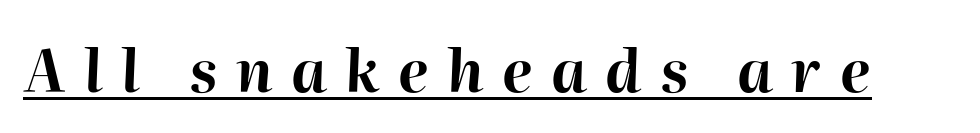
Q: Is the text bold? A: Yes.
Q: Is the text italic (slanted)? A: Yes, it leans right by about 2 degrees.
Q: Is the text underlined? A: Yes.
Q: Is the spacing between letters normal or unusually wide? A: Unusually wide.
Q: Width (condensed, normal, or wide)? A: Normal.
Q: Stroke contrast? A: High.
Q: x-height? A: Medium.
Q: Monospaced? A: No.
